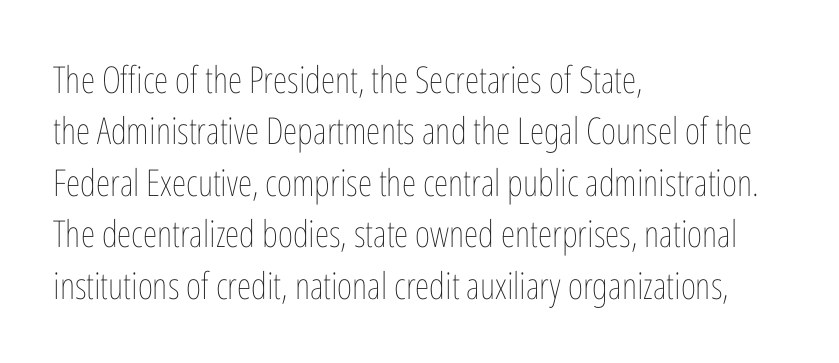
The letterforms sit shoulder to shoulder at normal distance. Does the lettering tilt? It doesn't — this is upright. Weight: in the light-to-regular range. Lines of text with bare space underneath. The letters advance in unequal steps, a hallmark of proportional type. Students, observe: this is what conventionally led text looks like.
